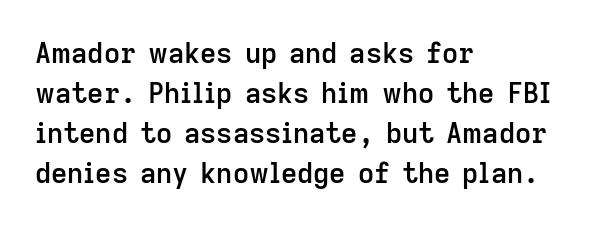
{"serif": "no", "italic": "no", "bold": "semi", "weight": "semibold", "width": "normal", "stroke_contrast": "low", "x_height": "medium", "monospaced": "no", "underline": "no", "align": "left", "line_spacing": "normal", "line_spacing_ratio": 1.43, "letter_spacing": "normal", "letter_spacing_em": 0.0, "glyph_px": 28}
